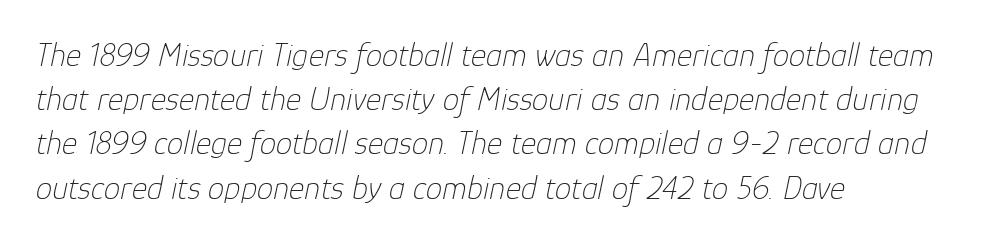
The letters are slanted; this is an italic face. Varying glyph widths throughout — classic text-font behaviour. Letter spacing: default. What's the leading like? Ordinary, nothing unusual. Each line starts at the same left margin while the right side varies. Decoration check: the copy has no underline.
